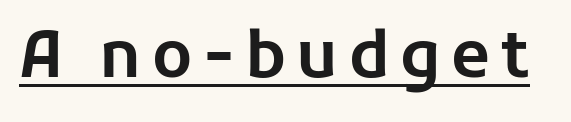
Q: Is the text italic (slanted)? A: No, it is upright.
Q: Is the typeface a serif or a sans-serif typeface? A: Sans-serif.
Q: Is the text underlined? A: Yes.
Q: Width (condensed, normal, or wide)? A: Normal.
Q: Stroke contrast? A: Low.
Q: x-height? A: Medium.
Q: Monospaced? A: No.
